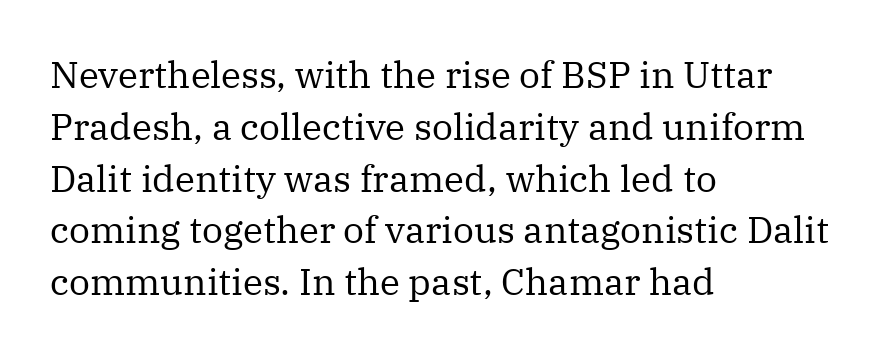
One-word summary of the alignment: left. Evenly set lines give the paragraph a standard silhouette. The characters are drawn with everyday or finer stroke widths. The axis of the letterforms is exactly vertical. Looks like regular typesetting: each glyph gets only the width it needs. Lines of text with bare space underneath.
